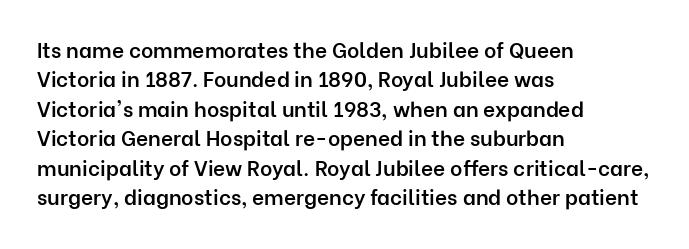
Q: Is the text bold? A: Semi-bold.
Q: Is the text italic (slanted)? A: No, it is upright.
Q: Is the text underlined? A: No.
Q: How is the paragraph aligned? A: Left-aligned.
Q: Is the spacing between letters normal or unusually wide? A: Normal.
Q: Is the spacing between lines tight, normal or loose? A: Normal.
